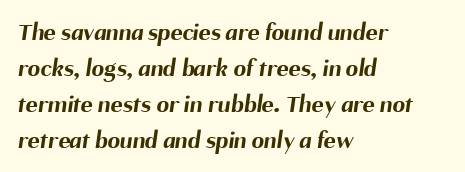
{"bold": "yes", "underline": "no", "align": "left", "line_spacing": "normal", "line_spacing_ratio": 1.44, "letter_spacing": "normal", "letter_spacing_em": 0.0, "glyph_px": 25}
